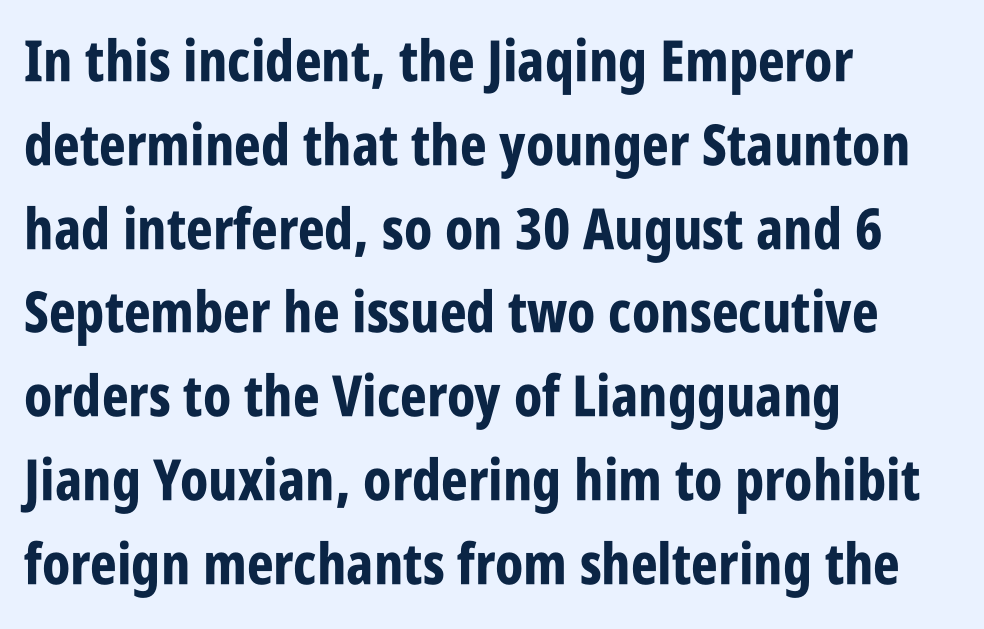
Designer's note — italics off, roman on. The gap between lines stays unmarked. Interline gaps are of average width in this sample. Unlike a traditional serif, this face leaves its strokes unadorned. In CSS terms this would be text-align: left. The face used here is proportionally spaced, like ordinary book or web type.
